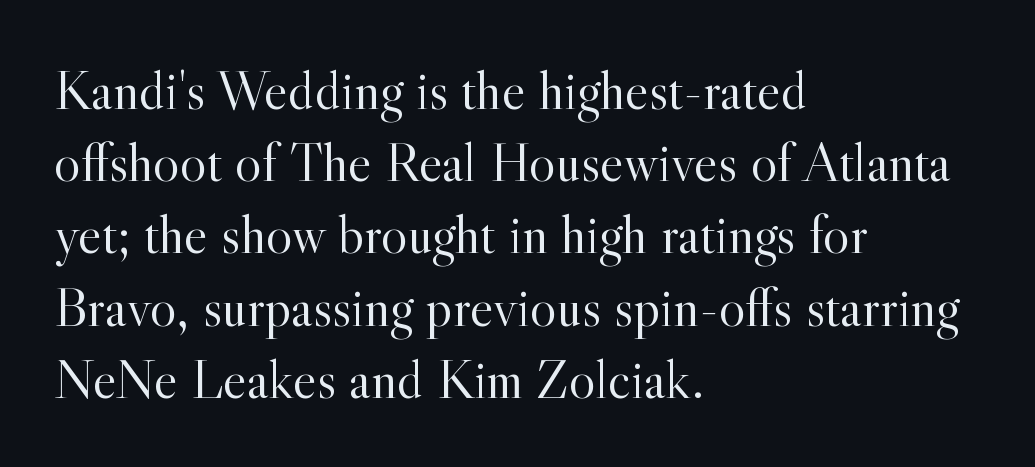
{"serif": "yes", "italic": "no", "bold": "no", "weight": "light", "width": "normal", "x_height": "small", "monospaced": "no", "underline": "no", "align": "left", "line_spacing": "normal", "line_spacing_ratio": 1.29, "letter_spacing": "normal", "letter_spacing_em": 0.0, "glyph_px": 56}
